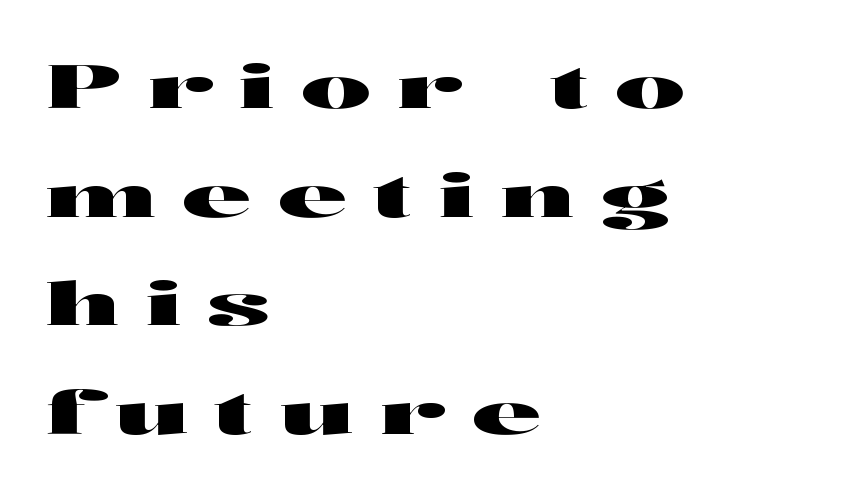
Q: Is the text italic (slanted)? A: No, it is upright.
Q: Is the typeface a serif or a sans-serif typeface? A: Sans-serif.
Q: Is the text underlined? A: No.
Q: How is the paragraph aligned? A: Left-aligned.
Q: Is the spacing between letters normal or unusually wide? A: Unusually wide.
Q: Width (condensed, normal, or wide)? A: Wide.
Q: Stroke contrast? A: High.
Q: x-height? A: Medium.
Q: Monospaced? A: No.
